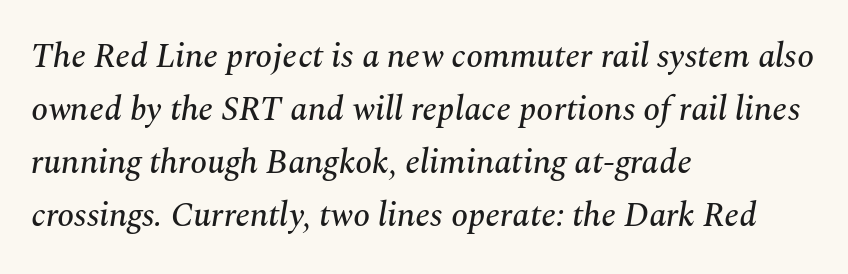
The image shows 34 px serif type, italic (leaning right); set left-aligned, normal line spacing (1.56x), normal letter spacing, not underlined; medium stroke contrast and a medium x-height.
